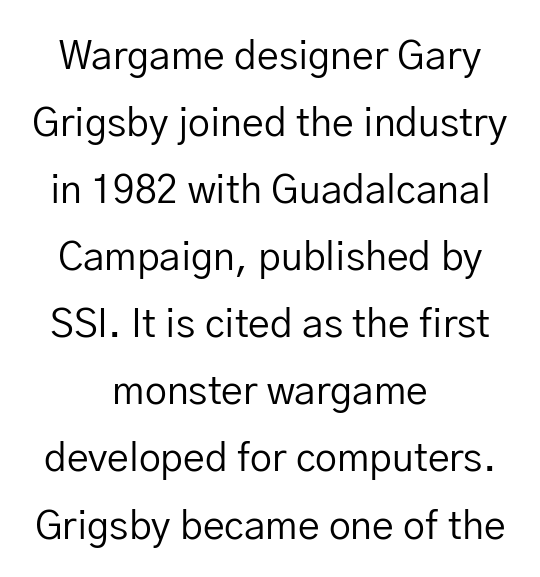
Q: Is the text bold? A: No.
Q: Is the text italic (slanted)? A: No, it is upright.
Q: Is the typeface a serif or a sans-serif typeface? A: Sans-serif.
Q: Is the text underlined? A: No.
Q: How is the paragraph aligned? A: Centered.
Q: Is the spacing between letters normal or unusually wide? A: Normal.
Q: Width (condensed, normal, or wide)? A: Normal.
Q: Stroke contrast? A: Low.
Q: x-height? A: Medium.
Q: Monospaced? A: No.
